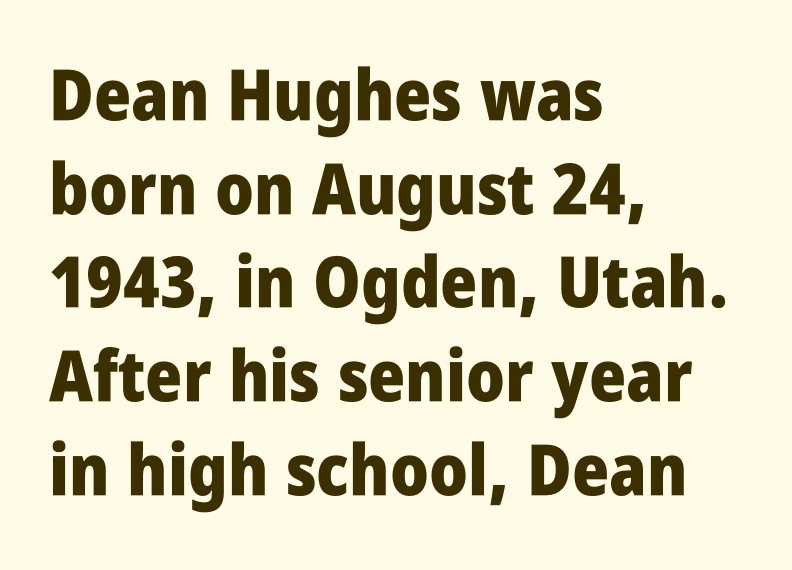
{"serif": "no", "italic": "no", "bold": "yes", "weight": "heavy", "width": "condensed", "stroke_contrast": "low", "x_height": "large", "monospaced": "no", "underline": "no", "align": "left", "line_spacing": "normal", "line_spacing_ratio": 1.32, "letter_spacing": "normal", "letter_spacing_em": 0.0, "glyph_px": 71}
